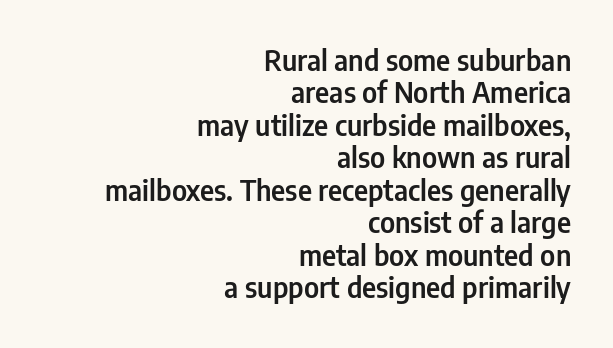
The image shows 28 px condensed sans-serif type, upright; set right-aligned, line spacing 1.16x, normal letter spacing, not underlined; low stroke contrast and a medium x-height.
